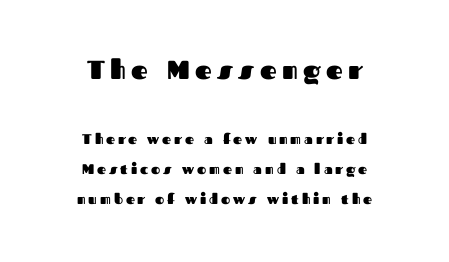
Larger block? The one above; the one below is distinctly smaller. Tracking value appears strongly positive — letters spread wide. The sample has been set heavy, in full bold. The rag falls on both sides of this text block equally. Underlining? Definitely not there.
